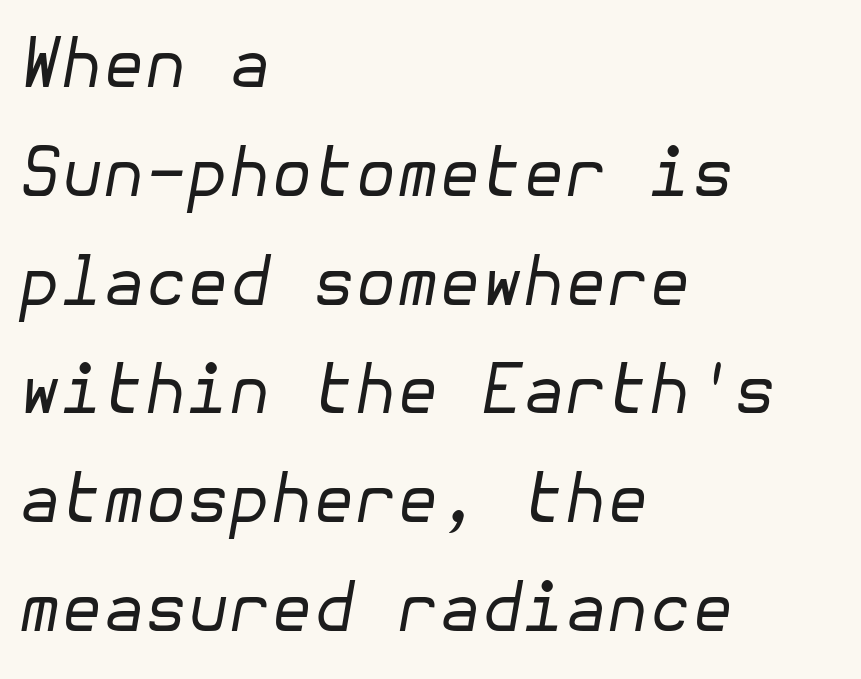
The image shows 68 px regular-weight type, italic (leaning right); set left-aligned, normal line spacing (1.6x), normal letter spacing, not underlined; low stroke contrast and a medium x-height.
